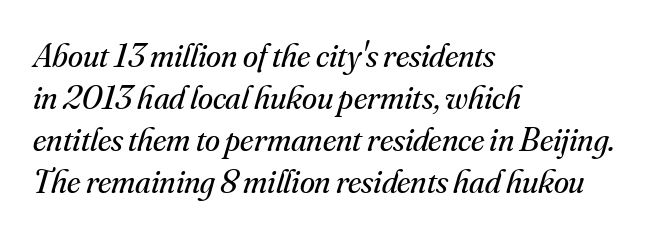
The image shows 34 px regular-weight serif type, italic (leaning right); set left-aligned, line spacing 1.24x, normal letter spacing, not underlined; medium stroke contrast and a small x-height.
